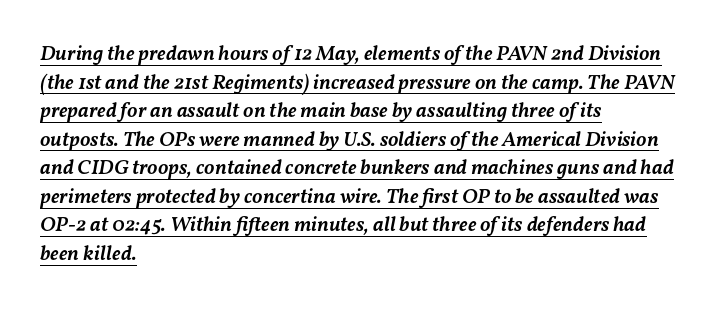
The passage shown stacks its lines at a standard gap. Which margin do the lines hug? The left one — the right edge is uneven. Notice how a bar underscores the lettering throughout. Look at the stroke-to-counter ratio: somewhat heavy, a semibold. Designer's note — italics engaged. The tracking reads as untouched default to a designer's eye.
